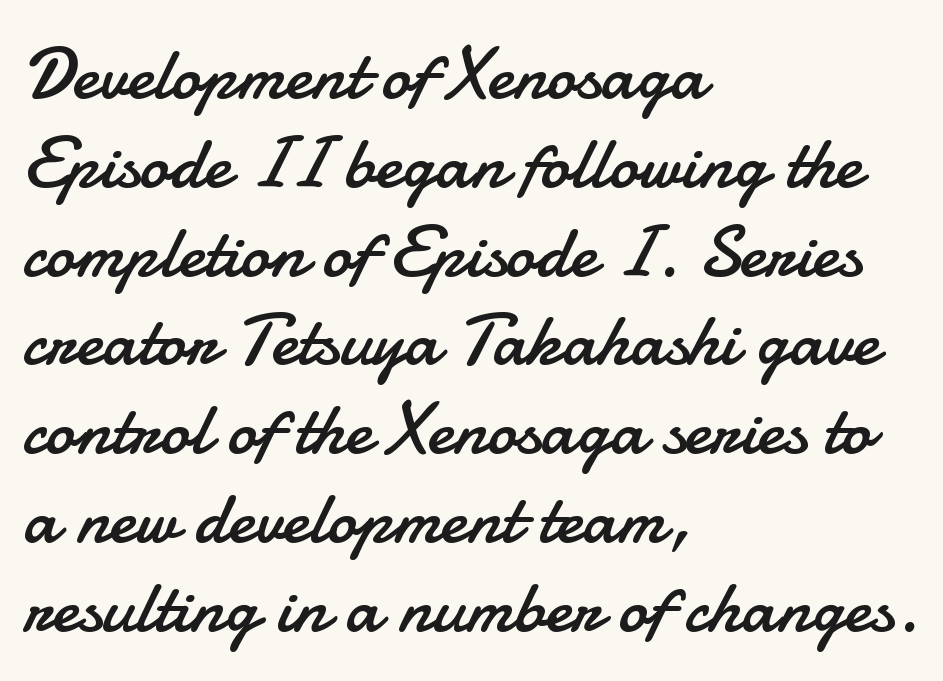
Q: Is the text bold? A: No.
Q: Is the text italic (slanted)? A: Yes.
Q: Is the typeface a serif or a sans-serif typeface? A: Sans-serif.
Q: Is the text underlined? A: No.
Q: How is the paragraph aligned? A: Left-aligned.
Q: Is the spacing between letters normal or unusually wide? A: Normal.
Q: Width (condensed, normal, or wide)? A: Normal.
Q: Stroke contrast? A: Low.
Q: x-height? A: Small.
Q: Monospaced? A: No.
